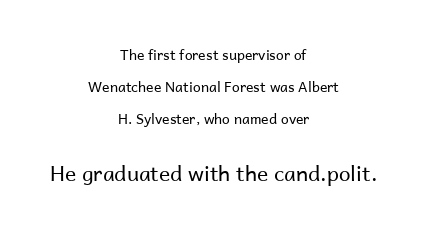
{"italic": "no", "bold": "no", "underline": "no", "align": "center", "line_spacing": "loose", "line_spacing_ratio": 2.28, "letter_spacing": "normal", "letter_spacing_em": 0.0, "larger_block": "second", "size_ratio": 1.5, "glyph_px": 21}
